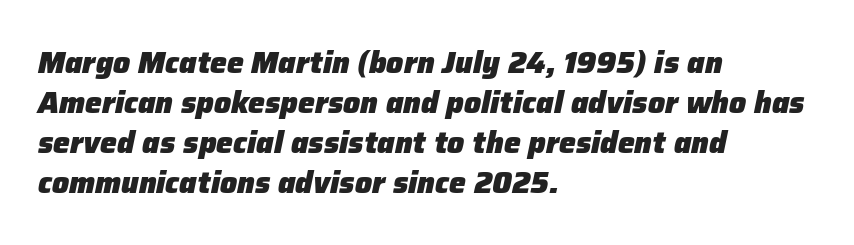
This sample has the flowing, uneven cadence of proportional lettering. The typesetter chose a ragged-right arrangement here. If you measured baseline to baseline, you'd find a middling distance. Is the letter spacing exaggerated? No — it looks like the ordinary default.
